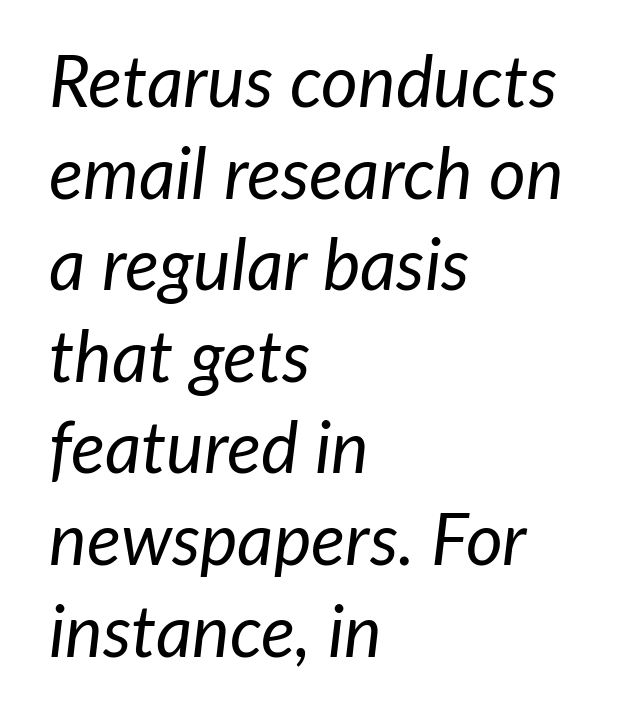
The image shows 71 px regular-weight type, italic (leaning right); set left-aligned, normal line spacing (1.29x), normal letter spacing, not underlined; low stroke contrast and a medium x-height.
